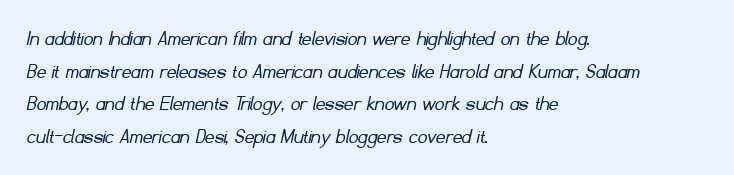
Reading down the block, your eye returns to a fixed left position each line. Heft: none added — not bold. Honestly, the letter spacing is just normal — you wouldn't notice it. Any mark beneath the type? The region is blank. What's the leading like? Ordinary, nothing unusual.
